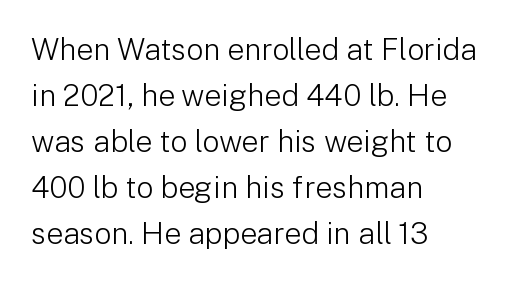
The image shows 30 px light sans-serif type, upright; set left-aligned, normal line spacing (1.53x), normal letter spacing, not underlined; low stroke contrast and a medium x-height.
